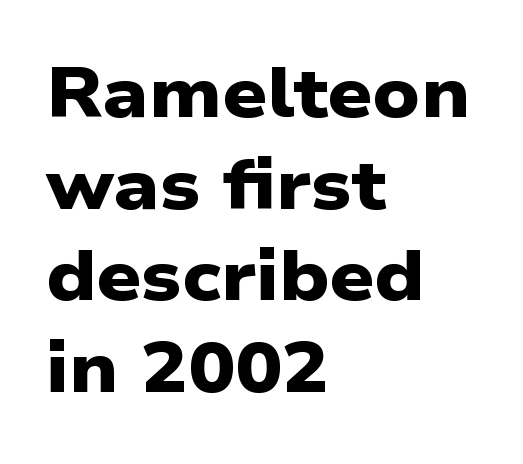
{"serif": "no", "bold": "yes", "weight": "heavy", "width": "wide", "stroke_contrast": "low", "x_height": "medium", "monospaced": "no", "underline": "no", "align": "left", "line_spacing": "normal", "line_spacing_ratio": 1.31, "letter_spacing": "normal", "letter_spacing_em": 0.0, "glyph_px": 70}
